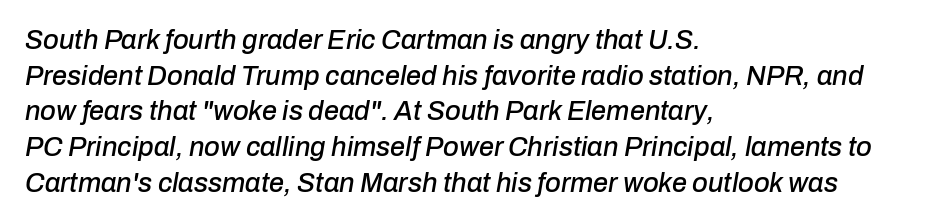
This rendering leaves character spacing at its baseline value. This rendering uses left alignment, leaving the right contour irregular. Would a proofreader flag this as italicized? Yes. Underline: absent.
